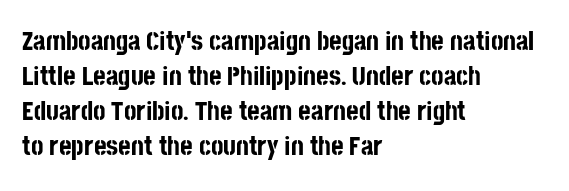
Is there much room between lines? A standard amount, neither cramped nor airy. Emphasis by weight is at full strength: bold. Each word holds together tightly as a unit, with standard inter-letter gaps. Rule under the text: the space is simply empty. Style check: upright. Does the copy run flush right? No — it runs flush left.
